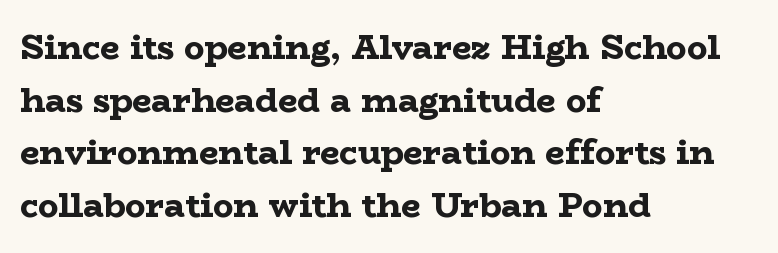
The image shows 34 px bold, wide serif type, upright; set left-aligned, normal line spacing (1.55x), normal letter spacing, not underlined; low stroke contrast and a medium x-height.
